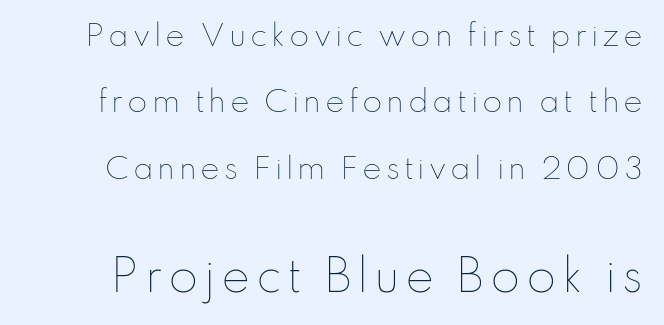
Horizontal bands of white between lines are thick stripes. Is the stroke heavy? The answer is a plain regular-or-lighter. Characters remain perfectly vertical along every line. These two chunks differ in scale, with the bottom chunk taking the larger measure. Underline: absent.
